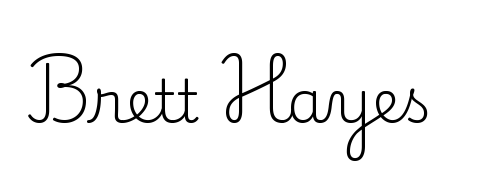
No word sits above an underline. Nope, not italic — everything's standing straight. What stands out about the letter spacing? Nothing — it is the standard amount. Stroke mass is kept to a normal reading level or below. Looks like regular typesetting: each glyph gets only the width it needs.
